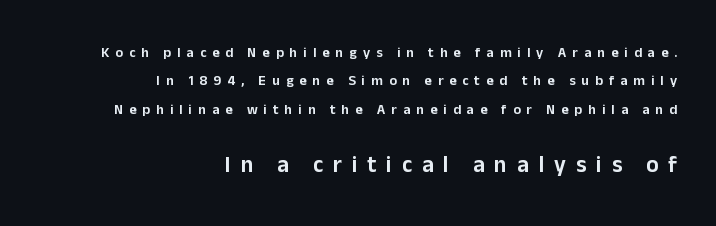
Every row of glyphs terminates at an identical x-position on the right. The letters stand upright; this is a roman face. Any mark beneath the type? The region is blank. These lines stand farther apart than default settings would place them.
